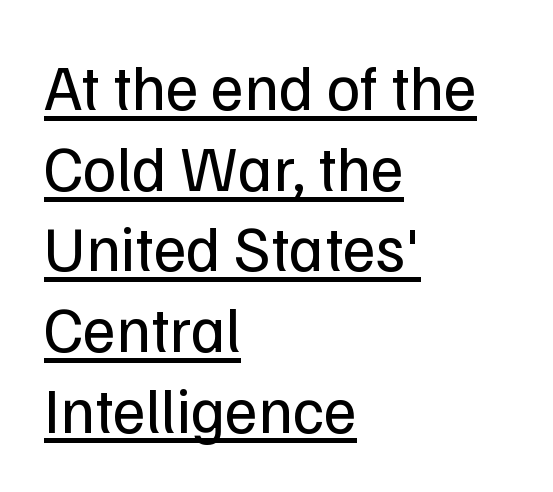
The image shows 64 px regular-weight sans-serif type, upright; set left-aligned, normal line spacing (1.26x), normal letter spacing, underlined; low stroke contrast and a medium x-height.
